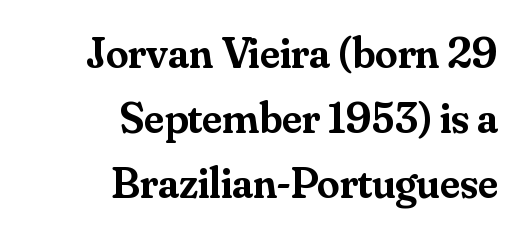
The image shows 45 px semibold serif type, upright; set right-aligned, normal line spacing (1.45x), normal letter spacing, not underlined; medium stroke contrast and a small x-height.
